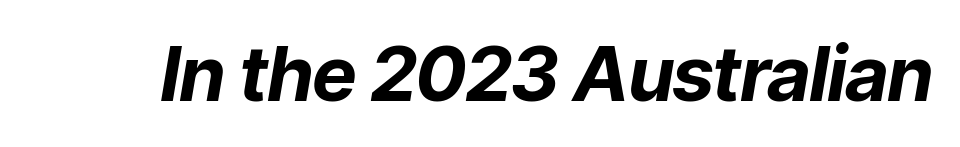
The image shows 76 px bold type, italic (leaning right); set normal letter spacing, not underlined; low stroke contrast and a medium x-height.
